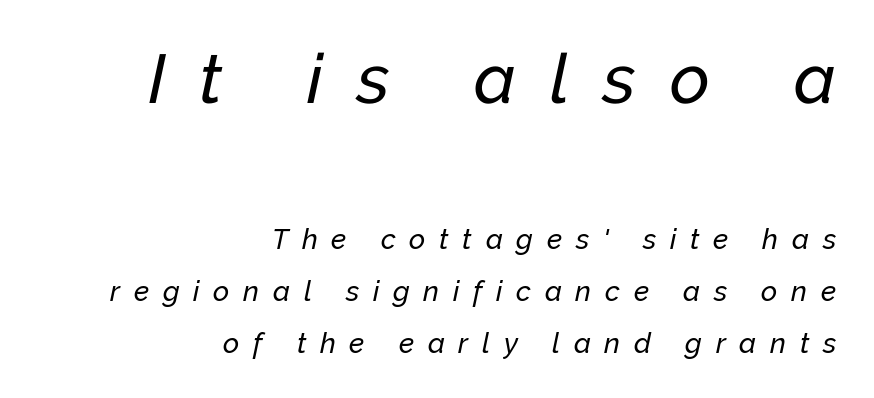
Between one letter and the next there's a generous, obvious gap. The text carries the slant typical of an italic or oblique font. In this sample the first text group is rendered at the bigger scale. Each letter keeps its own natural width here, so spacing adapts to shape. Descenders hang freely into open space.
